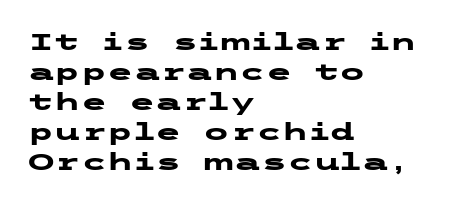
Q: Is the text bold? A: Yes.
Q: Is the text italic (slanted)? A: No, it is upright.
Q: Is the text underlined? A: No.
Q: How is the paragraph aligned? A: Left-aligned.
Q: Is the spacing between letters normal or unusually wide? A: Normal.
Q: Is the spacing between lines tight, normal or loose? A: Normal.
